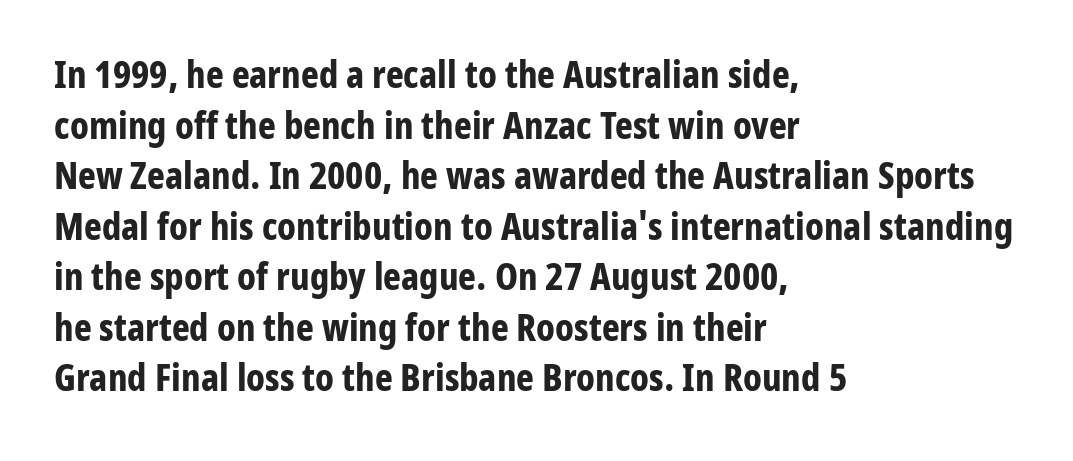
{"serif": "no", "italic": "no", "bold": "yes", "weight": "bold", "width": "condensed", "stroke_contrast": "low", "x_height": "medium", "monospaced": "no", "underline": "no", "align": "left", "line_spacing": "normal", "line_spacing_ratio": 1.33, "letter_spacing": "normal", "letter_spacing_em": 0.0, "glyph_px": 38}
